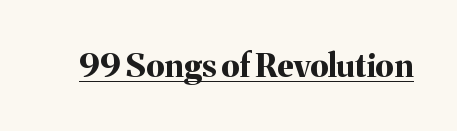
The image shows 33 px bold serif type, upright; set normal letter spacing, underlined; medium stroke contrast and a medium x-height.
